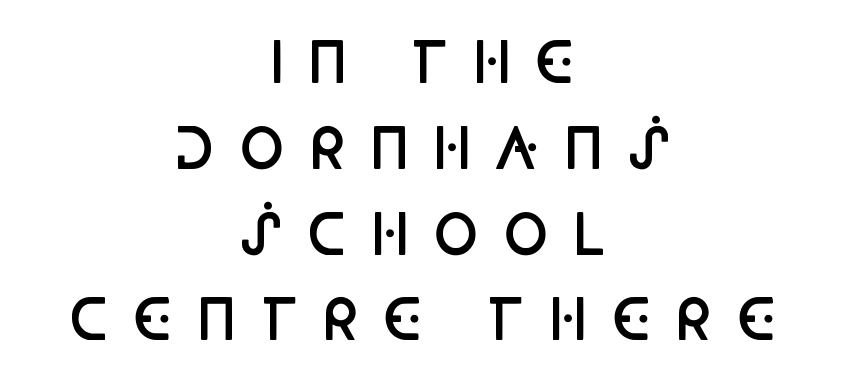
Caption: semibold face, moderately heavy strokes. The string is rendered with underlining switched off. Posture: upright roman. Each word looks stretched out because of the extra space between its letters. Nope, no serifs anywhere on these letters.
